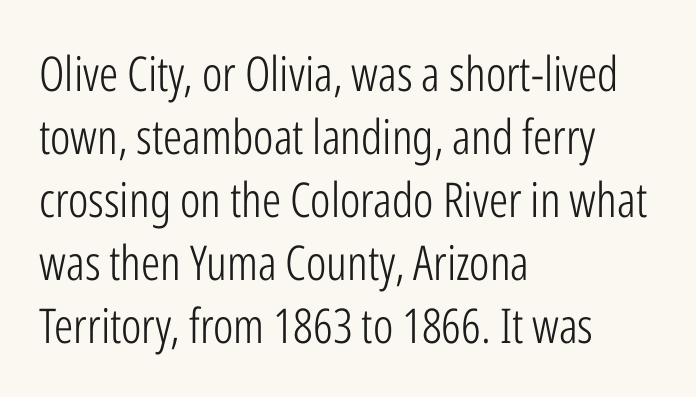
The image shows 48 px light, condensed sans-serif type, upright; set left-aligned, normal line spacing (1.31x), normal letter spacing, not underlined; low stroke contrast and a medium x-height.
